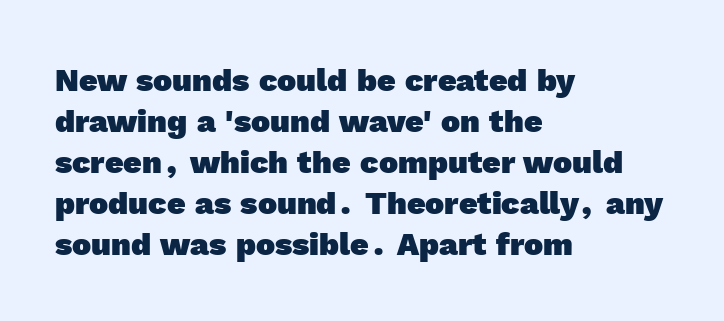
Typographic density is high because the face is bold. Words float on clear page, feet unadorned. Leftover space on each line is placed entirely after the last word. The rendering uses natural spacing where letterforms have individual widths.
